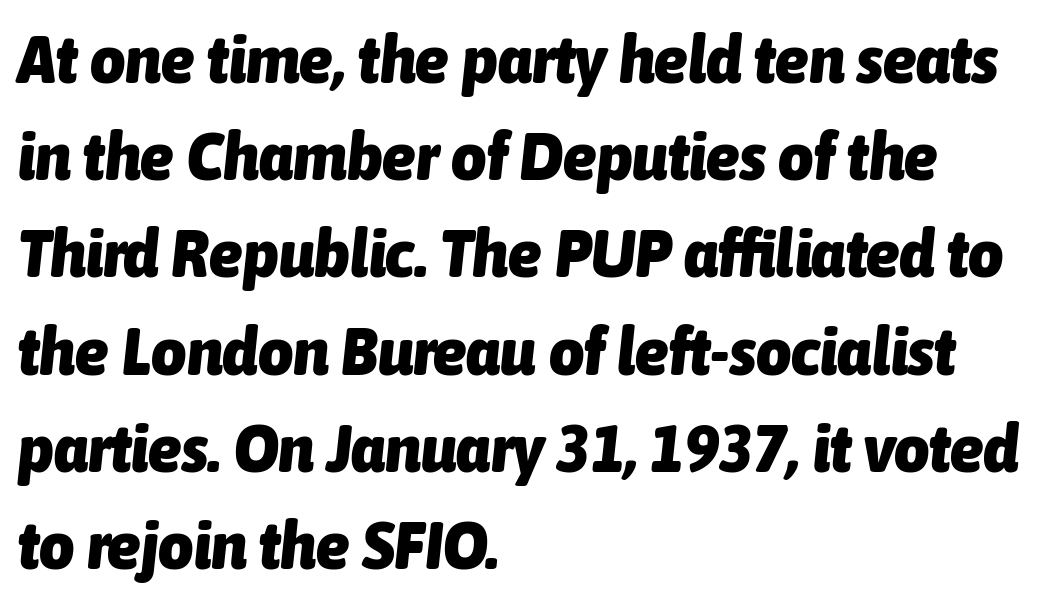
Bare-footed words on every line. One glance says typical: line gaps are just what's usual. A full-strength bold gives these letters their thick strokes. Note the varied advance widths — an 'i' is clearly narrower than an 'm'.
